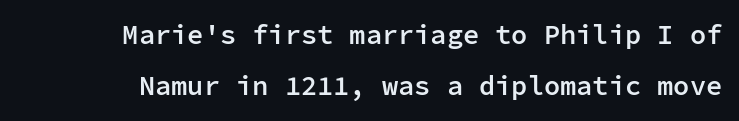
{"italic": "no", "bold": "semi", "underline": "no", "line_spacing": "loose", "line_spacing_ratio": 1.9, "letter_spacing": "normal", "letter_spacing_em": 0.0, "glyph_px": 27}
